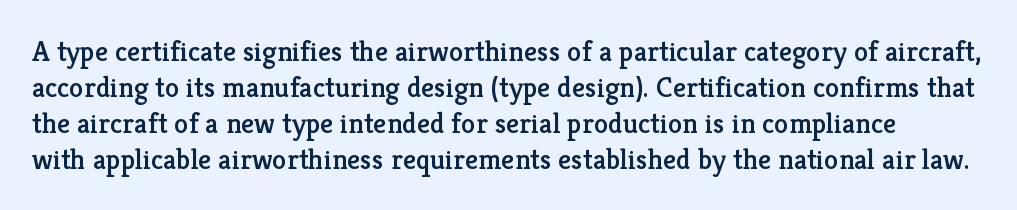
The space directly below the letters is spotless. Words appear dense and cohesive because spacing is normal. Font category for this specimen: serif. A typesetter would call this proportional, since set widths differ per character. Italic: no, the glyphs are upright roman.
